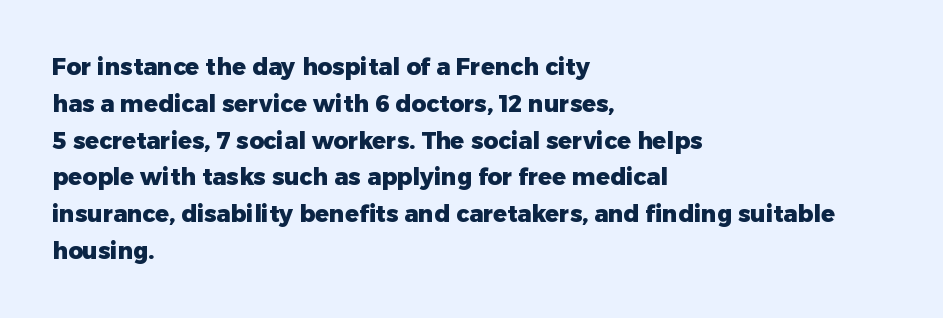
Q: Is the text bold? A: Yes.
Q: Is the text italic (slanted)? A: No, it is upright.
Q: Is the text underlined? A: No.
Q: How is the paragraph aligned? A: Left-aligned.
Q: Is the spacing between letters normal or unusually wide? A: Normal.
Q: Is the spacing between lines tight, normal or loose? A: Normal.
